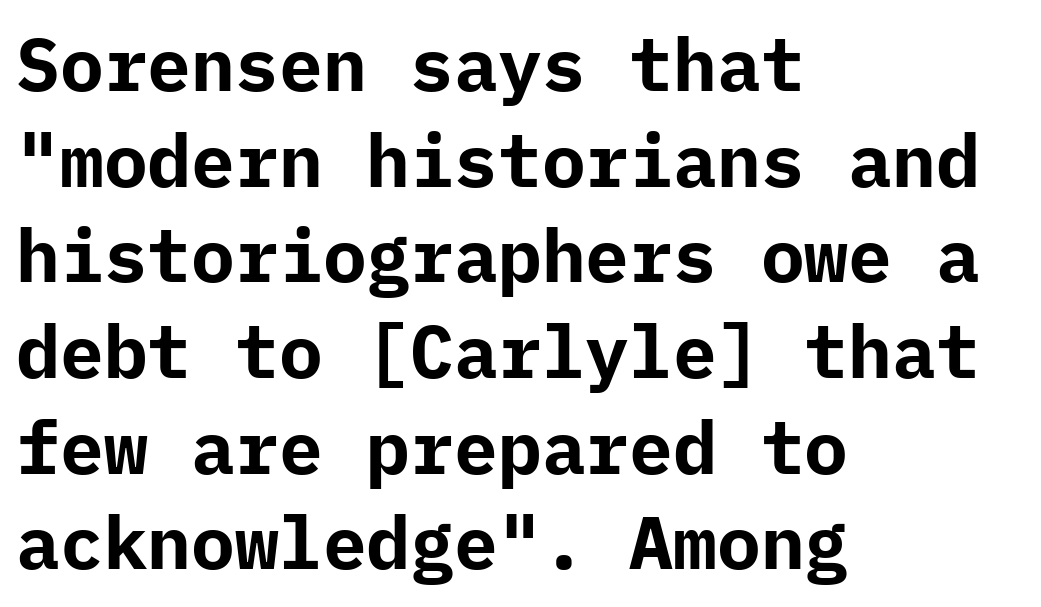
The image shows 73 px bold sans-serif type, upright; set left-aligned, normal line spacing (1.31x), normal letter spacing, not underlined; low stroke contrast and a medium x-height.
